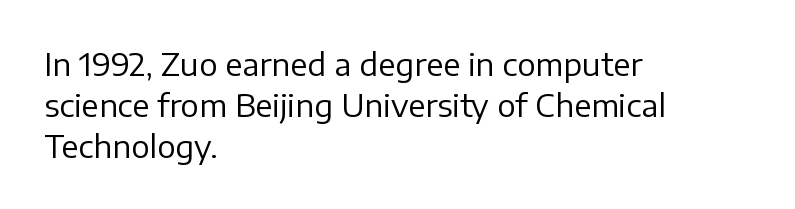
Vertical stems look standard width or narrower in stroke. Spacing verdict: proportional, widths tailored to each character. What stands out about the letter spacing? Nothing — it is the standard amount. This rendering employs a face without finishing strokes, i.e., a sans-serif. The string is rendered with underlining switched off.
